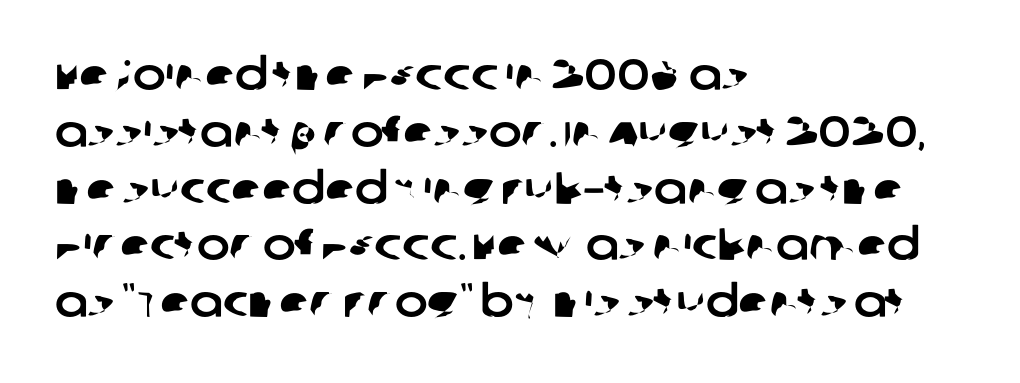
The rows are spaced the way most documents space them. The passage shown is typeset with a sans-serif family. Check under the words: just untouched page. Honestly, the letter spacing is just normal — you wouldn't notice it. These lines are rendered in a variable-pitch font.
